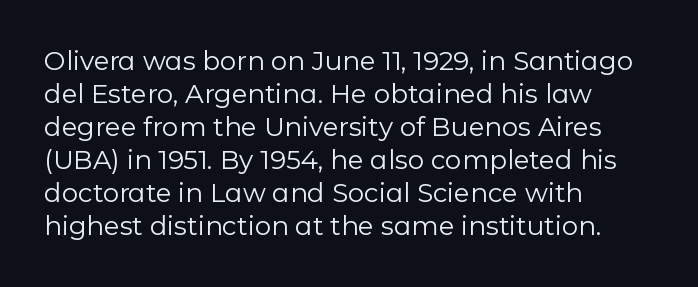
{"italic": "no", "bold": "no", "underline": "no", "align": "left", "line_spacing": "normal", "line_spacing_ratio": 1.27, "letter_spacing": "normal", "letter_spacing_em": 0.0, "glyph_px": 26}
